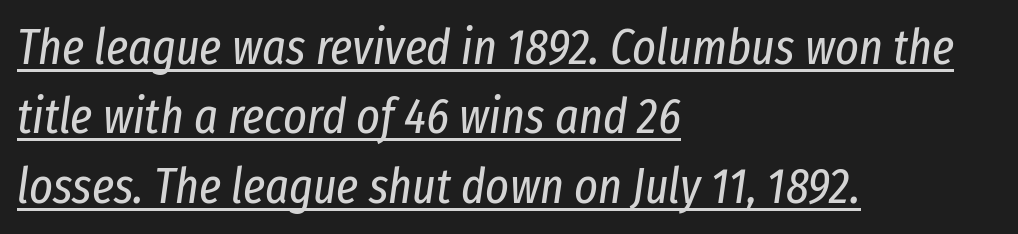
{"italic": "yes", "lean": "right", "slant_degrees": 8, "bold": "no", "weight": "regular", "width": "condensed", "stroke_contrast": "low", "x_height": "medium", "monospaced": "no", "underline": "yes", "align": "left", "line_spacing": "normal", "line_spacing_ratio": 1.39, "letter_spacing": "normal", "letter_spacing_em": 0.0, "glyph_px": 50}
